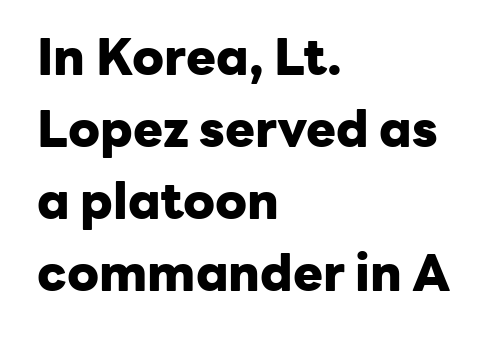
Vertically, the passage feels balanced, rows spaced as you'd expect. The letters advance in unequal steps, a hallmark of proportional type. There is no visible air inserted between adjacent glyphs. Quick note: underline off.
